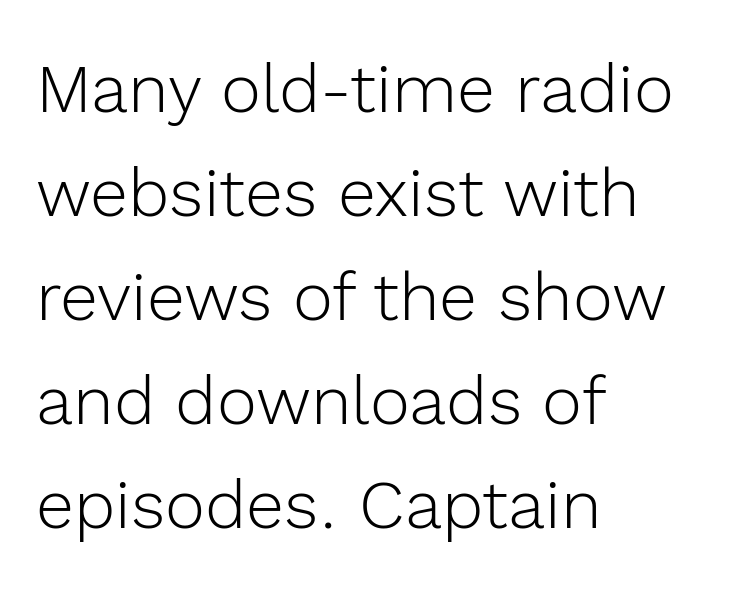
{"serif": "no", "italic": "no", "bold": "no", "weight": "light", "width": "normal", "x_height": "medium", "monospaced": "no", "underline": "no", "align": "left", "line_spacing": "normal", "line_spacing_ratio": 1.53, "letter_spacing": "normal", "letter_spacing_em": 0.0, "glyph_px": 68}
